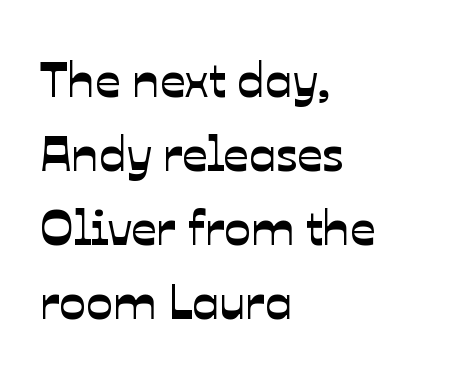
Each letter keeps its own natural width here, so spacing adapts to shape. Baseline-to-baseline distance is the conventional proportion of letter height. Observe the ordinary spacing: letters are neighbours, not strangers. The letters carry no serifs — their stems end cleanly without finishing strokes. Check the space under the baseline: it is left empty. The lines are quadded left.
